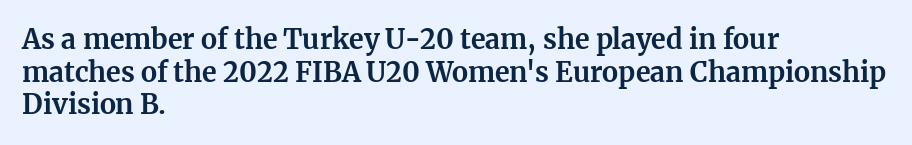
{"italic": "no", "bold": "yes", "underline": "no", "align": "left", "line_spacing_ratio": 1.21, "letter_spacing": "normal", "letter_spacing_em": 0.0, "glyph_px": 27}
